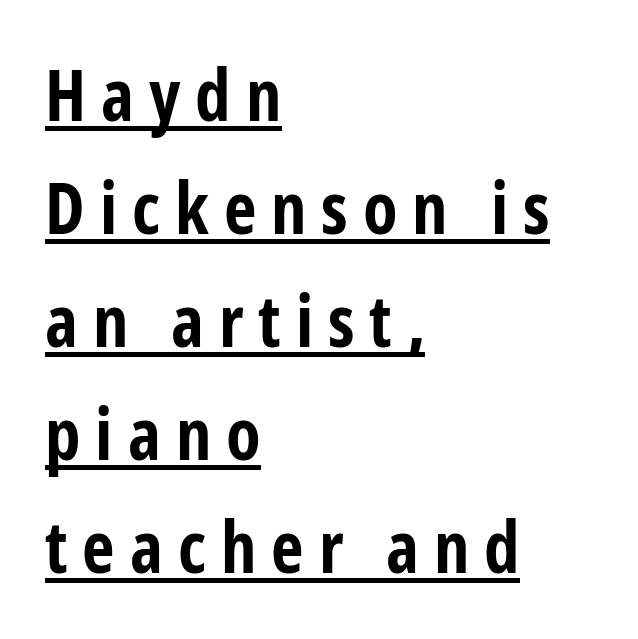
{"serif": "no", "italic": "no", "bold": "yes", "weight": "bold", "width": "condensed", "stroke_contrast": "low", "x_height": "medium", "monospaced": "no", "underline": "yes", "align": "left", "line_spacing": "normal", "line_spacing_ratio": 1.59, "letter_spacing": "wide", "letter_spacing_em": 0.21, "glyph_px": 71}
